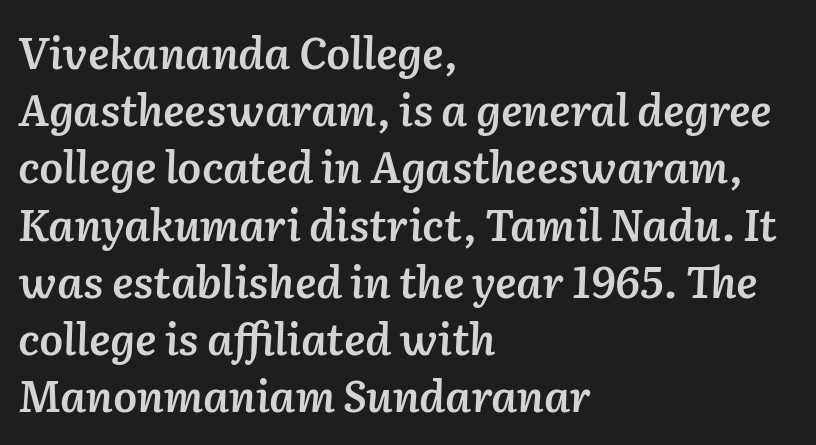
The glyphs look as if they've been sheared to an angle. The font is running at a semibold setting, under full bold. Honestly, there is no underline to notice here at all. All the whitespace from short lines collects on the right. Nobody touched the tracking dial on this one.
